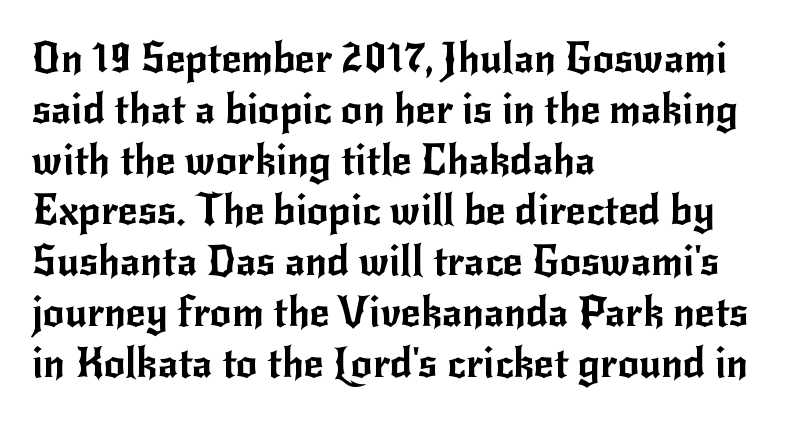
The rendering uses natural spacing where letterforms have individual widths. Examine the stroke ends and you'll find no serifs. The typography opts for an upright posture over an oblique one. The zone under the glyphs is completely vacant. The gaps between neighbouring characters are ordinary and unremarkable.
